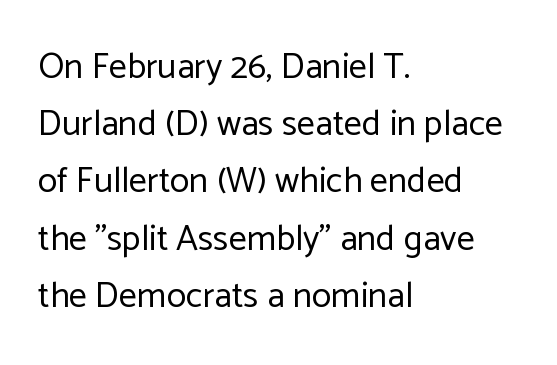
The strip under each line holds only bare page. The letters stand upright; this is a roman face. The lines in this sample share a left origin and differ only in where they stop. A typesetter would call this leading conventional body-copy spacing. The letters advance in unequal steps, a hallmark of proportional type. No letter is thick-stroked: the sample isn't bold.
